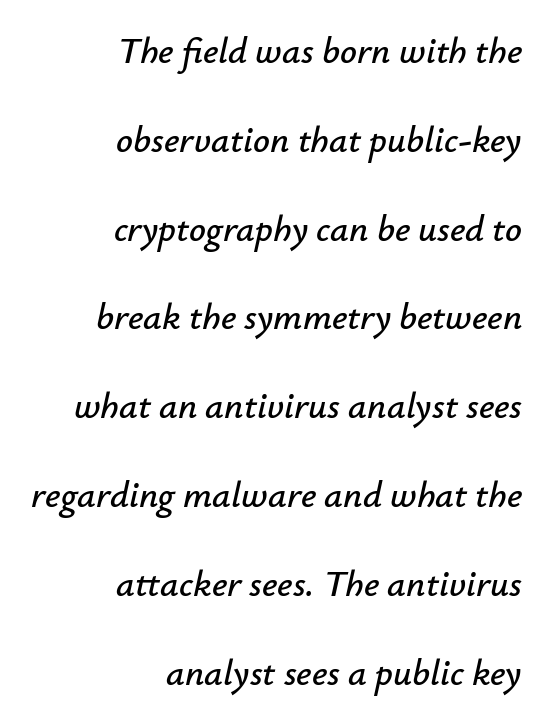
{"italic": "yes", "lean": "right", "slant_degrees": 12, "width": "normal", "stroke_contrast": "low", "x_height": "small", "monospaced": "no", "underline": "no", "align": "right", "line_spacing": "loose", "line_spacing_ratio": 2.4, "letter_spacing": "normal", "letter_spacing_em": 0.0, "glyph_px": 37}
